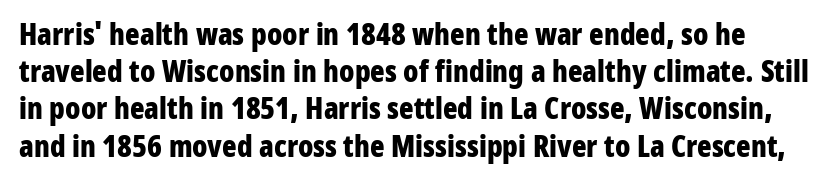
{"serif": "no", "italic": "no", "bold": "yes", "weight": "bold", "width": "condensed", "stroke_contrast": "low", "x_height": "medium", "monospaced": "no", "underline": "no", "line_spacing_ratio": 1.24, "letter_spacing": "normal", "letter_spacing_em": 0.0, "glyph_px": 30}
